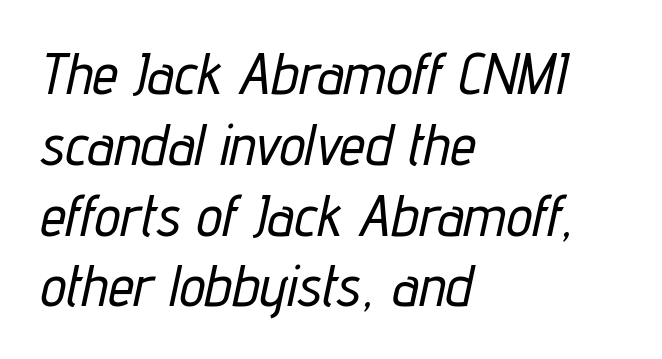
Q: Is the text italic (slanted)? A: Yes, it leans right by about 12 degrees.
Q: Is the text underlined? A: No.
Q: How is the paragraph aligned? A: Left-aligned.
Q: Is the spacing between letters normal or unusually wide? A: Normal.
Q: Width (condensed, normal, or wide)? A: Condensed.
Q: Stroke contrast? A: Low.
Q: x-height? A: Medium.
Q: Monospaced? A: No.
